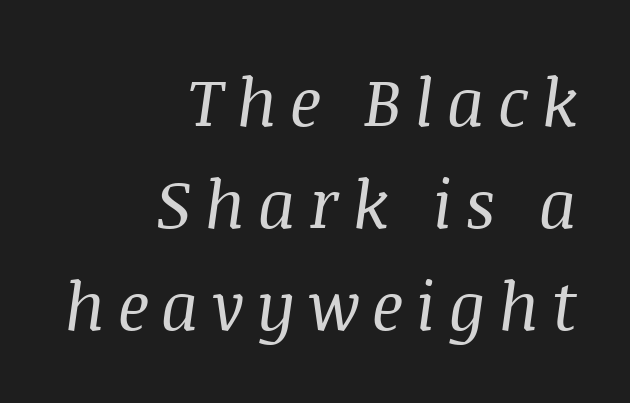
The image shows 67 px regular-weight serif type, italic (leaning right); set right-aligned, normal line spacing (1.52x), not underlined; medium stroke contrast and a large x-height.
